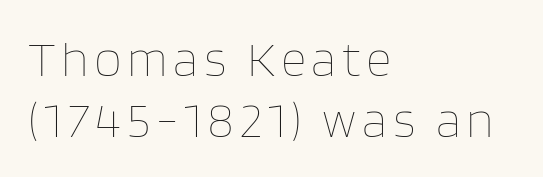
Q: Is the text bold? A: No.
Q: Is the text italic (slanted)? A: No, it is upright.
Q: Is the text underlined? A: No.
Q: How is the paragraph aligned? A: Left-aligned.
Q: Width (condensed, normal, or wide)? A: Normal.
Q: Stroke contrast? A: Low.
Q: x-height? A: Large.
Q: Monospaced? A: No.
